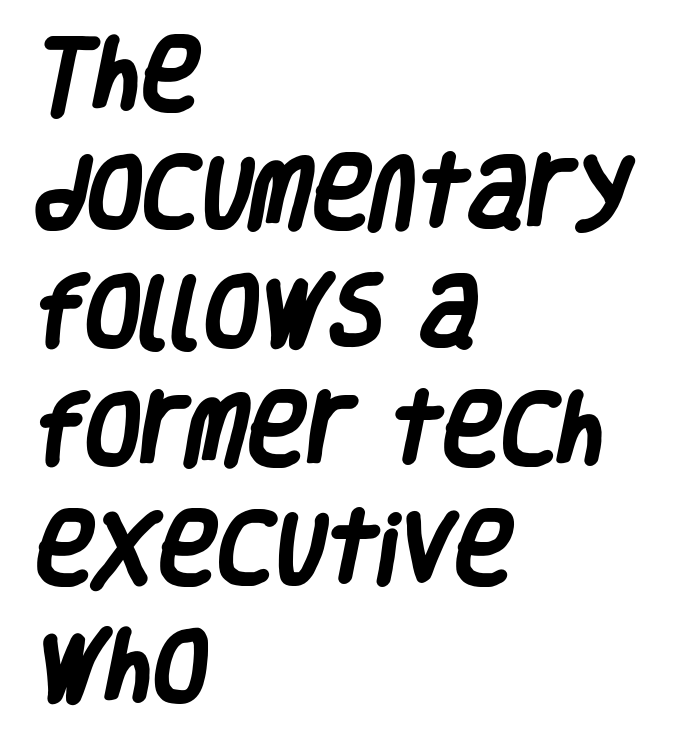
The image shows 80 px heavy, condensed sans-serif type; set left-aligned, normal line spacing (1.48x), normal letter spacing, not underlined; low stroke contrast and a large x-height.
